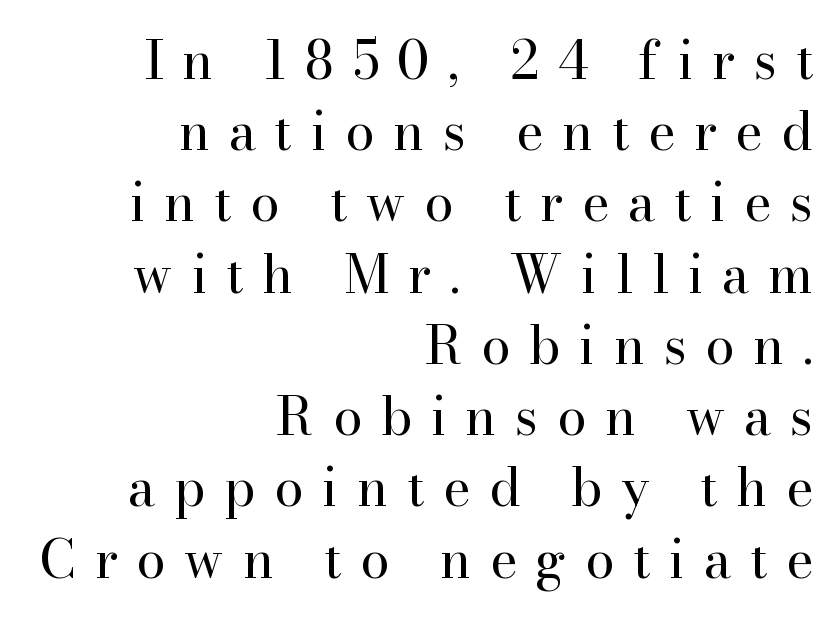
Q: Is the text bold? A: No.
Q: Is the text italic (slanted)? A: No, it is upright.
Q: Is the typeface a serif or a sans-serif typeface? A: Serif.
Q: Is the text underlined? A: No.
Q: How is the paragraph aligned? A: Right-aligned.
Q: Is the spacing between letters normal or unusually wide? A: Unusually wide.
Q: Is the spacing between lines tight, normal or loose? A: Normal.
Q: Width (condensed, normal, or wide)? A: Normal.
Q: Stroke contrast? A: High.
Q: x-height? A: Small.
Q: Monospaced? A: No.
